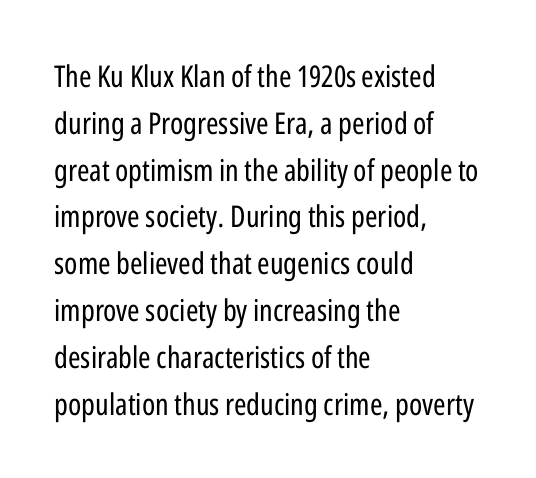
Characters follow at the spacing the type designer built in. Bold? No — there's no thickening of the strokes. In terms of posture, this sample is upright. Note the varied advance widths — an 'i' is clearly narrower than an 'm'. Is there much room between lines? A standard amount, neither cramped nor airy. In terms of letterform style, serifs are entirely absent.
